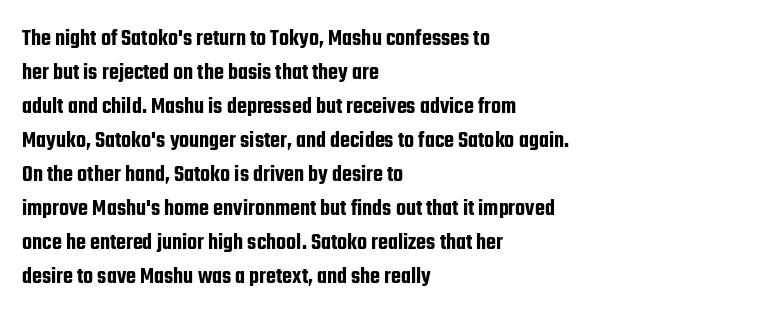
The image shows 23 px text type, upright; set left-aligned, normal line spacing (1.48x), normal letter spacing, not underlined.
